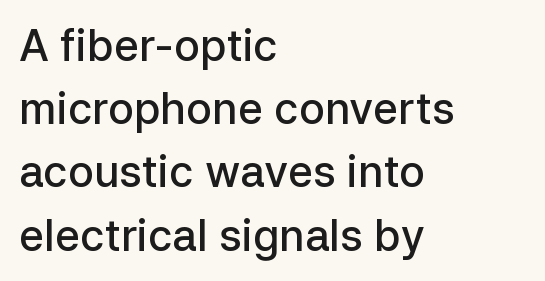
{"serif": "no", "italic": "no", "bold": "semi", "weight": "semibold", "width": "normal", "stroke_contrast": "low", "x_height": "medium", "monospaced": "no", "underline": "no", "align": "left", "line_spacing": "normal", "line_spacing_ratio": 1.47, "letter_spacing": "normal", "letter_spacing_em": 0.0, "glyph_px": 43}
